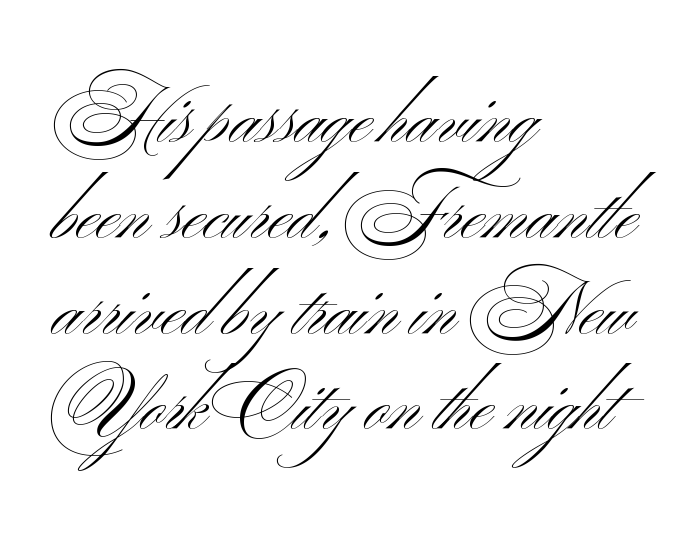
Q: Is the text bold? A: No.
Q: Is the typeface a serif or a sans-serif typeface? A: Sans-serif.
Q: Is the text underlined? A: No.
Q: How is the paragraph aligned? A: Left-aligned.
Q: Is the spacing between letters normal or unusually wide? A: Normal.
Q: Is the spacing between lines tight, normal or loose? A: Normal.
Q: Width (condensed, normal, or wide)? A: Wide.
Q: Stroke contrast? A: Medium.
Q: x-height? A: Small.
Q: Monospaced? A: No.
